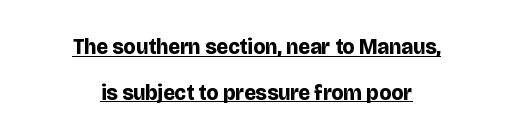
{"italic": "no", "bold": "yes", "underline": "yes", "align": "center", "line_spacing": "loose", "line_spacing_ratio": 2.17, "letter_spacing": "normal", "letter_spacing_em": 0.0, "glyph_px": 21}
